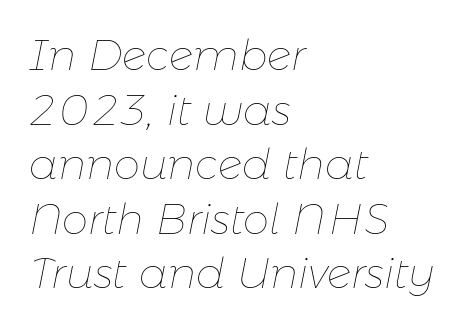
Q: Is the text bold? A: No.
Q: Is the text italic (slanted)? A: Yes, it leans right by about 11 degrees.
Q: Is the text underlined? A: No.
Q: How is the paragraph aligned? A: Left-aligned.
Q: Is the spacing between letters normal or unusually wide? A: Normal.
Q: Is the spacing between lines tight, normal or loose? A: Normal.
Q: Width (condensed, normal, or wide)? A: Normal.
Q: Stroke contrast? A: Low.
Q: x-height? A: Medium.
Q: Monospaced? A: No.
